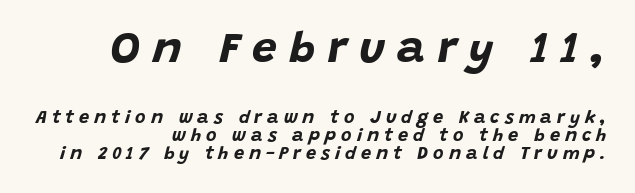
The initial chunk of copy outweighs the following chunk in type size. An italicized treatment has been applied to the whole sample. Note the varied advance widths — an 'i' is clearly narrower than an 'm'. Vertically, the passage feels compressed, each row crowding the next. Bare-footed words on every line.
